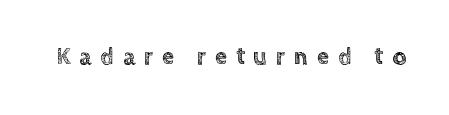
{"italic": "no", "underline": "no", "letter_spacing": "wide", "letter_spacing_em": 0.37, "glyph_px": 24}
